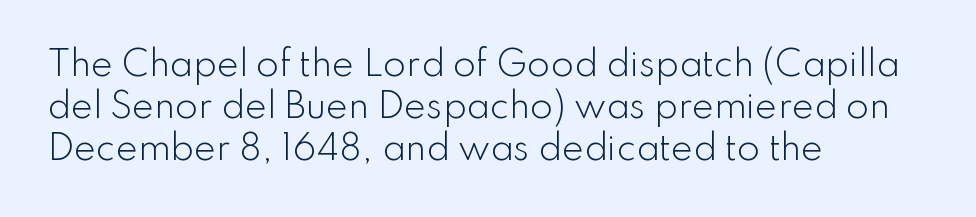
Q: Is the text bold? A: No.
Q: Is the text italic (slanted)? A: No, it is upright.
Q: Is the typeface a serif or a sans-serif typeface? A: Sans-serif.
Q: Is the text underlined? A: No.
Q: How is the paragraph aligned? A: Left-aligned.
Q: Is the spacing between letters normal or unusually wide? A: Normal.
Q: Is the spacing between lines tight, normal or loose? A: Normal.
Q: Width (condensed, normal, or wide)? A: Normal.
Q: Stroke contrast? A: Low.
Q: x-height? A: Small.
Q: Monospaced? A: No.
